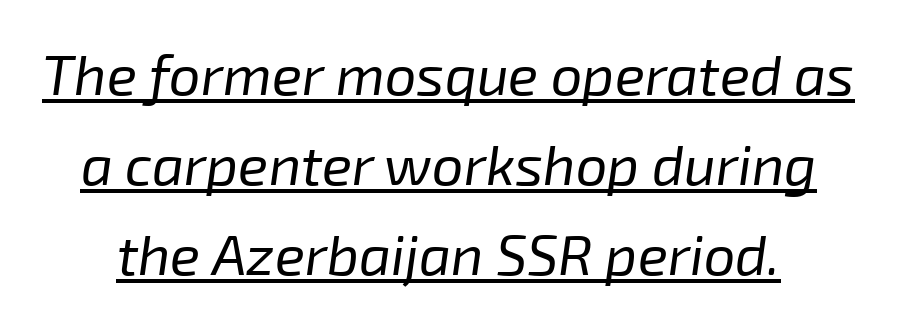
Q: Is the text bold? A: No.
Q: Is the text italic (slanted)? A: Yes, it leans right by about 8 degrees.
Q: Is the text underlined? A: Yes.
Q: Is the spacing between letters normal or unusually wide? A: Normal.
Q: Is the spacing between lines tight, normal or loose? A: Normal.
Q: Width (condensed, normal, or wide)? A: Normal.
Q: Stroke contrast? A: Low.
Q: x-height? A: Medium.
Q: Monospaced? A: No.
